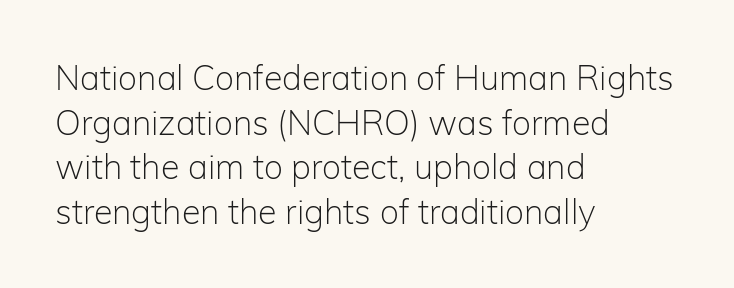
Q: Is the text bold? A: No.
Q: Is the text italic (slanted)? A: No, it is upright.
Q: Is the typeface a serif or a sans-serif typeface? A: Sans-serif.
Q: Is the text underlined? A: No.
Q: How is the paragraph aligned? A: Left-aligned.
Q: Is the spacing between letters normal or unusually wide? A: Normal.
Q: Is the spacing between lines tight, normal or loose? A: Normal.
Q: Width (condensed, normal, or wide)? A: Normal.
Q: Stroke contrast? A: Low.
Q: x-height? A: Medium.
Q: Monospaced? A: No.
